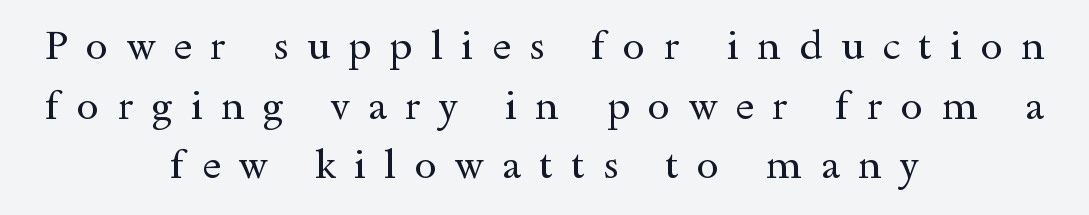
The image shows 40 px regular-weight, wide serif type, upright; set centered, normal line spacing (1.49x), unusually wide letter spacing (+0.46 em), not underlined; a small x-height.
